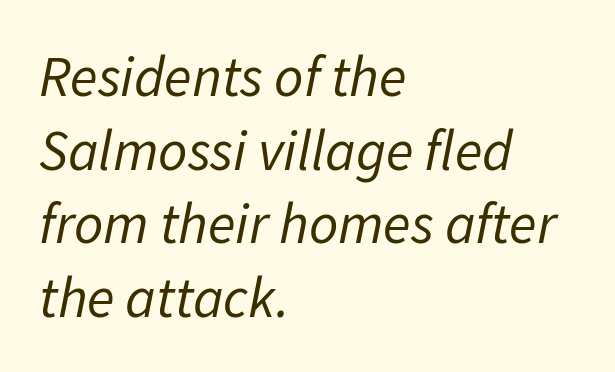
Q: Is the text bold? A: No.
Q: Is the text italic (slanted)? A: Yes, it leans right by about 11 degrees.
Q: Is the text underlined? A: No.
Q: How is the paragraph aligned? A: Left-aligned.
Q: Is the spacing between letters normal or unusually wide? A: Normal.
Q: Is the spacing between lines tight, normal or loose? A: Normal.
Q: Width (condensed, normal, or wide)? A: Normal.
Q: Stroke contrast? A: Low.
Q: x-height? A: Medium.
Q: Monospaced? A: No.
